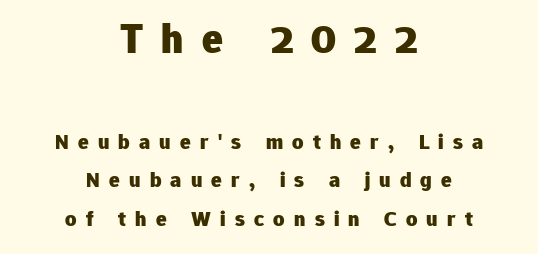
Which margin do the lines hug? Neither — every line sits in the middle. Note: larger setting up top, smaller setting below. Chunky letters — that's bold for sure. The gap between lines stays unmarked. Character widths vary here, with narrow letters taking less room than wide ones.
